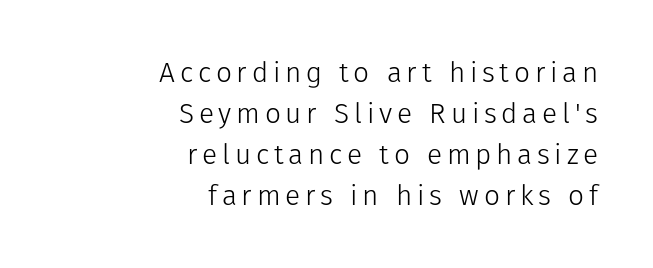
The gap between lines stays unmarked. Stroke mass is kept to a normal reading level or below. Line spacing here is normal. This sample has the flowing, uneven cadence of proportional lettering. Notice how the passage keeps a crisp vertical edge on the right only.
